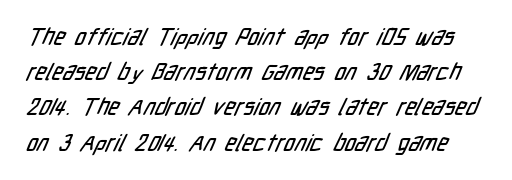
Q: Is the text underlined? A: No.
Q: Is the spacing between letters normal or unusually wide? A: Normal.
Q: Is the spacing between lines tight, normal or loose? A: Normal.
